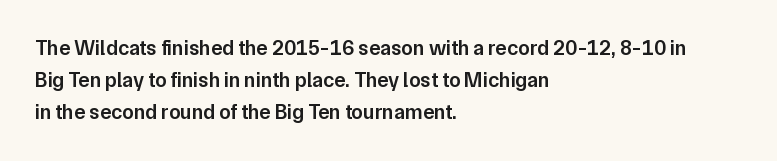
{"italic": "no", "bold": "semi", "underline": "no", "align": "left", "line_spacing": "normal", "line_spacing_ratio": 1.53, "letter_spacing": "normal", "letter_spacing_em": 0.0, "glyph_px": 21}
